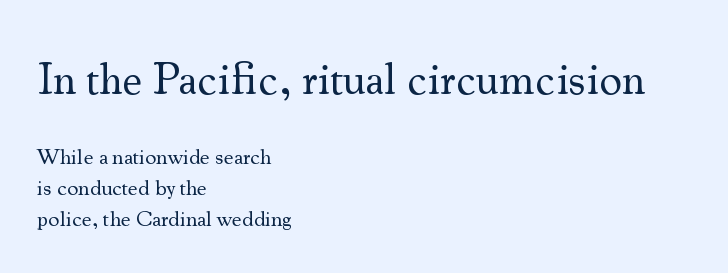
The image shows 45 px regular-weight serif type, upright; set left-aligned, normal line spacing (1.4x), normal letter spacing, not underlined; the first (top) block is 2.05x larger; medium stroke contrast and a small x-height.
